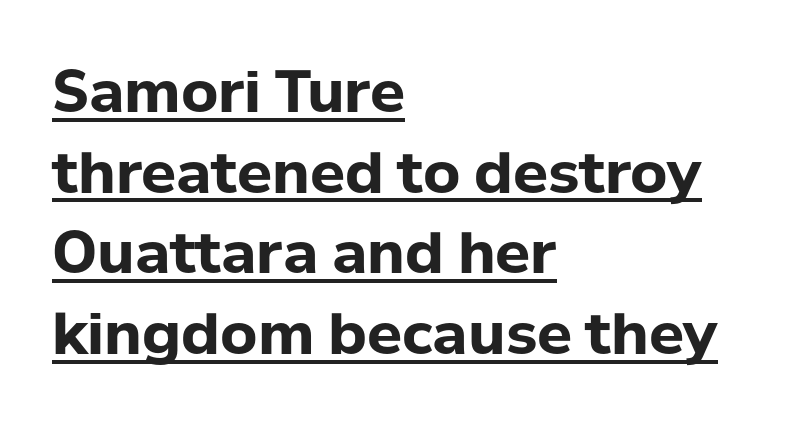
Whoever set this chose a conventional vertical rhythm. Underlining? Definitely there. This rendering leaves character spacing at its baseline value. Quick note: not italic, upright.
